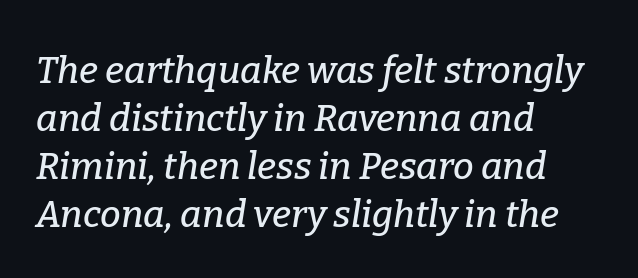
{"serif": "yes", "italic": "yes", "lean": "right", "slant_degrees": 9, "width": "normal", "stroke_contrast": "low", "x_height": "medium", "monospaced": "no", "underline": "no", "align": "left", "line_spacing": "normal", "line_spacing_ratio": 1.3, "letter_spacing": "normal", "letter_spacing_em": 0.0, "glyph_px": 37}
